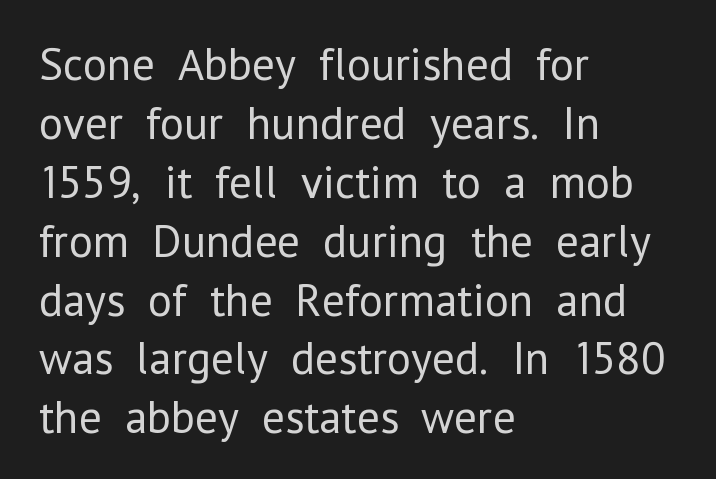
The image shows 46 px regular-weight sans-serif type, upright; set left-aligned, normal line spacing (1.28x), normal letter spacing, not underlined; low stroke contrast and a medium x-height.
